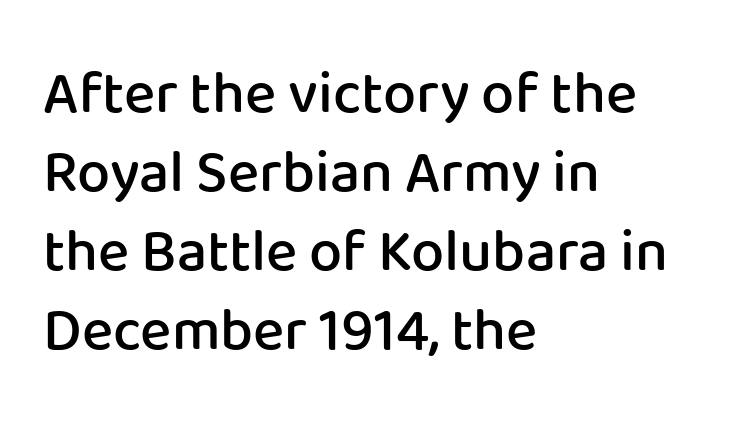
Q: Is the text bold? A: Semi-bold.
Q: Is the text italic (slanted)? A: No, it is upright.
Q: Is the typeface a serif or a sans-serif typeface? A: Sans-serif.
Q: Is the text underlined? A: No.
Q: How is the paragraph aligned? A: Left-aligned.
Q: Is the spacing between letters normal or unusually wide? A: Normal.
Q: Is the spacing between lines tight, normal or loose? A: Normal.
Q: Width (condensed, normal, or wide)? A: Normal.
Q: Stroke contrast? A: Low.
Q: x-height? A: Medium.
Q: Monospaced? A: No.
